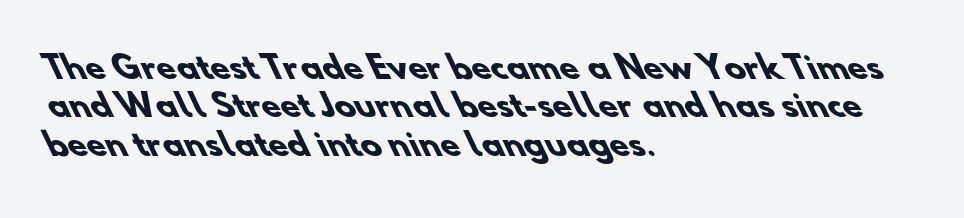
{"serif": "no", "bold": "yes", "weight": "heavy", "width": "normal", "stroke_contrast": "low", "x_height": "small", "monospaced": "no", "underline": "no", "align": "left", "line_spacing_ratio": 1.24, "letter_spacing": "normal", "letter_spacing_em": 0.0, "glyph_px": 31}
